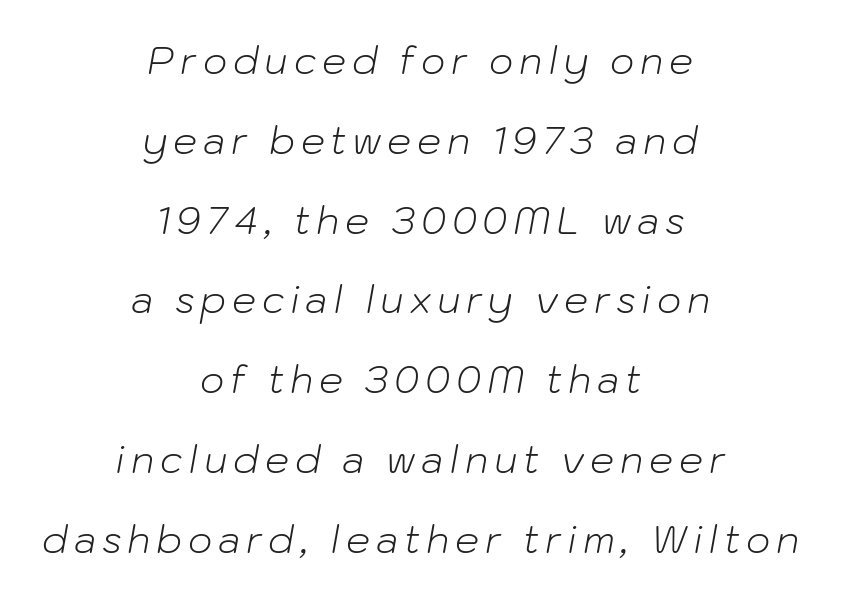
Q: Is the text bold? A: No.
Q: Is the text italic (slanted)? A: Yes, it leans right by about 10 degrees.
Q: Is the text underlined? A: No.
Q: How is the paragraph aligned? A: Centered.
Q: Is the spacing between lines tight, normal or loose? A: Loose.
Q: Width (condensed, normal, or wide)? A: Normal.
Q: Stroke contrast? A: Low.
Q: x-height? A: Medium.
Q: Monospaced? A: No.
